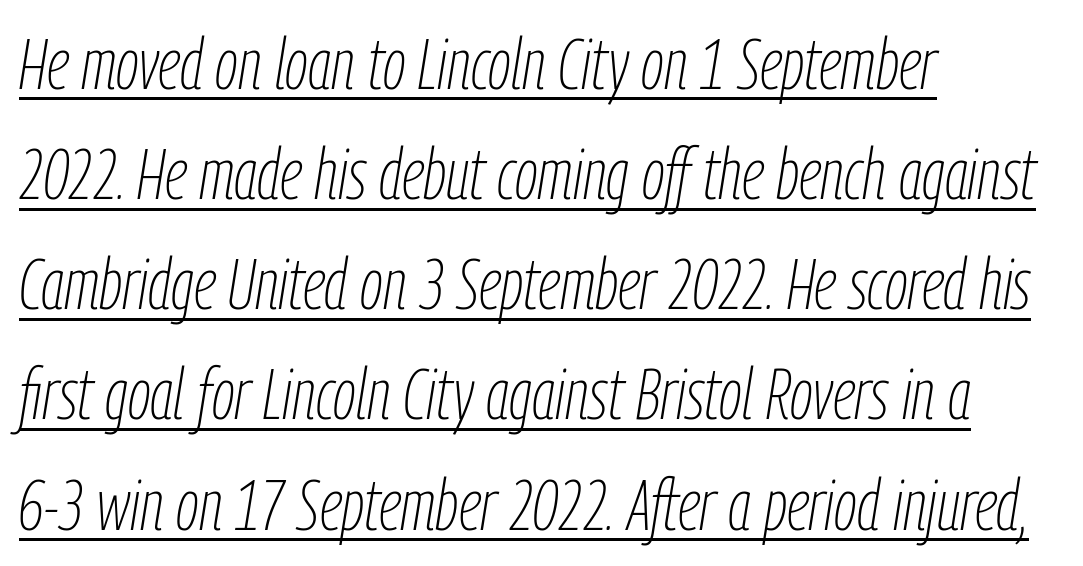
Q: Is the text bold? A: No.
Q: Is the text italic (slanted)? A: Yes, it leans right by about 9 degrees.
Q: Is the text underlined? A: Yes.
Q: How is the paragraph aligned? A: Left-aligned.
Q: Is the spacing between letters normal or unusually wide? A: Normal.
Q: Is the spacing between lines tight, normal or loose? A: Normal.
Q: Width (condensed, normal, or wide)? A: Condensed.
Q: Stroke contrast? A: Low.
Q: x-height? A: Medium.
Q: Monospaced? A: No.
